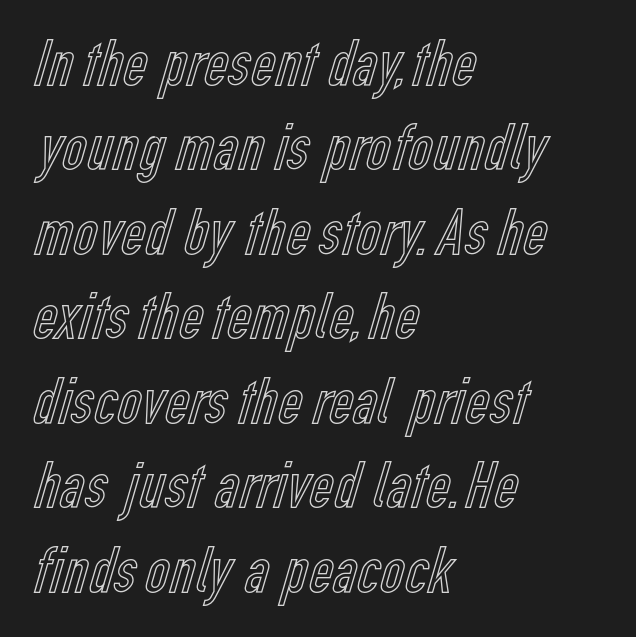
These lines are set flush left with a ragged right edge. Each letter keeps its own natural width here, so spacing adapts to shape. Is there much room between lines? A standard amount, neither cramped nor airy.
